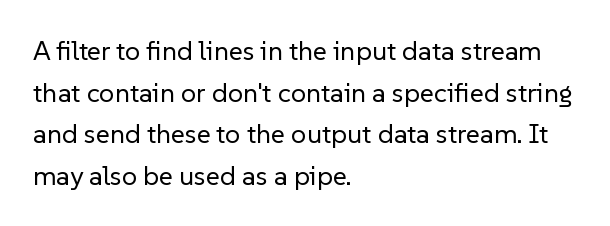
{"italic": "no", "bold": "no", "underline": "no", "align": "left", "line_spacing": "normal", "line_spacing_ratio": 1.54, "letter_spacing": "normal", "letter_spacing_em": 0.0, "glyph_px": 27}
